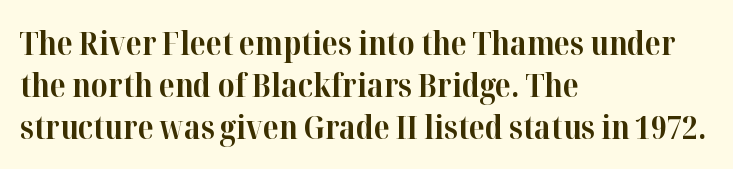
{"serif": "yes", "italic": "no", "bold": "yes", "weight": "bold", "width": "normal", "stroke_contrast": "high", "x_height": "medium", "monospaced": "no", "underline": "no", "align": "left", "line_spacing": "normal", "line_spacing_ratio": 1.31, "letter_spacing": "normal", "letter_spacing_em": 0.0, "glyph_px": 32}
